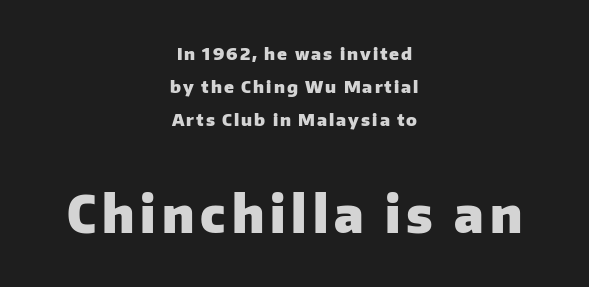
Q: Is the text bold? A: Yes.
Q: Is the text italic (slanted)? A: No, it is upright.
Q: Is the typeface a serif or a sans-serif typeface? A: Sans-serif.
Q: Is the text underlined? A: No.
Q: How is the paragraph aligned? A: Centered.
Q: Is the spacing between lines tight, normal or loose? A: Loose.
Q: Which block of text is set in a larger size, the first (top) or the second (bottom)? A: The second (bottom) one.
Q: Width (condensed, normal, or wide)? A: Normal.
Q: Stroke contrast? A: Low.
Q: x-height? A: Medium.
Q: Monospaced? A: No.
